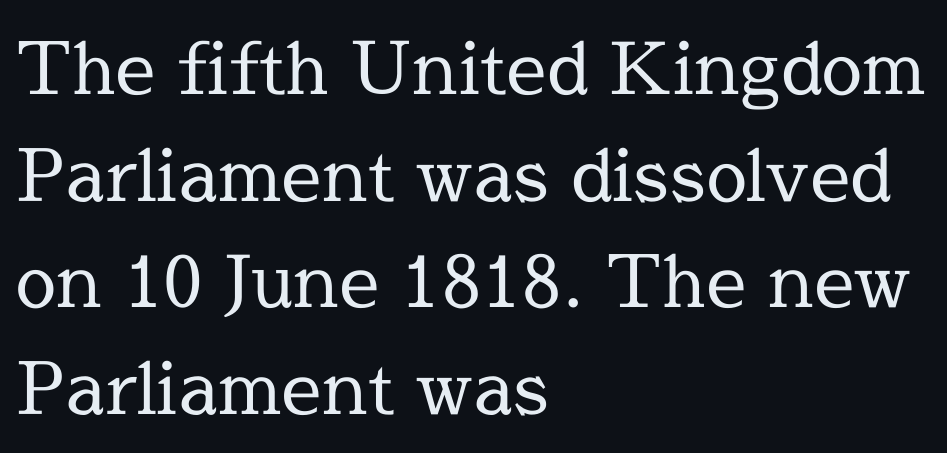
Q: Is the text bold? A: No.
Q: Is the text italic (slanted)? A: No, it is upright.
Q: Is the typeface a serif or a sans-serif typeface? A: Serif.
Q: Is the text underlined? A: No.
Q: How is the paragraph aligned? A: Left-aligned.
Q: Is the spacing between letters normal or unusually wide? A: Normal.
Q: Is the spacing between lines tight, normal or loose? A: Normal.
Q: Width (condensed, normal, or wide)? A: Normal.
Q: x-height? A: Medium.
Q: Monospaced? A: No.
